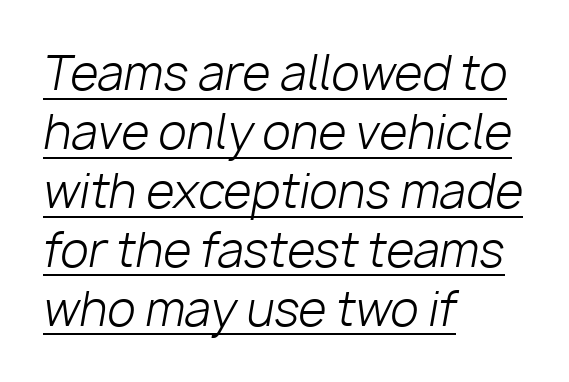
The passage shown is not bold in any degree. One-word summary of the alignment: left. Caption: standard tracking, unaltered. The passage shown leans; its letterforms are oblique.
